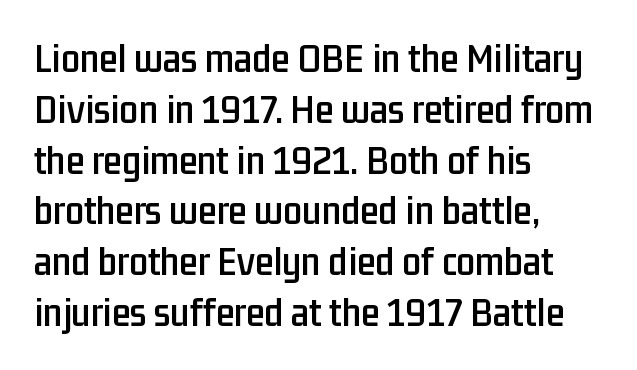
The rendering uses natural spacing where letterforms have individual widths. A classic flush-left, rag-right setting is used for this passage. No word sits above an underline. Posture: vertical. This rendering employs a face without finishing strokes, i.e., a sans-serif. Standard letterfit; no display-style spreading of the glyphs.
